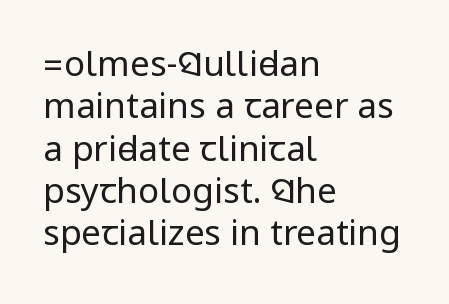
Tall strokes in this sample are plumb rather than angled. Is the type heavy? It reads as light-to-regular instead. The paragraph has a hard left edge and a soft right edge. Is the letter spacing exaggerated? No — it looks like the ordinary default.
